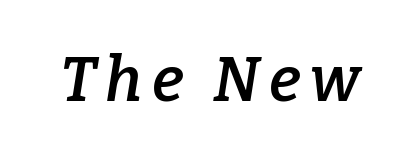
{"serif": "yes", "italic": "yes", "lean": "right", "slant_degrees": 9, "bold": "semi", "weight": "semibold", "width": "normal", "stroke_contrast": "low", "x_height": "medium", "monospaced": "no", "underline": "no", "glyph_px": 62}
